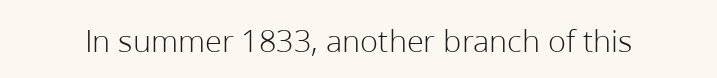
The image shows 33 px light sans-serif type, upright; set normal letter spacing, not underlined; low stroke contrast and a medium x-height.
